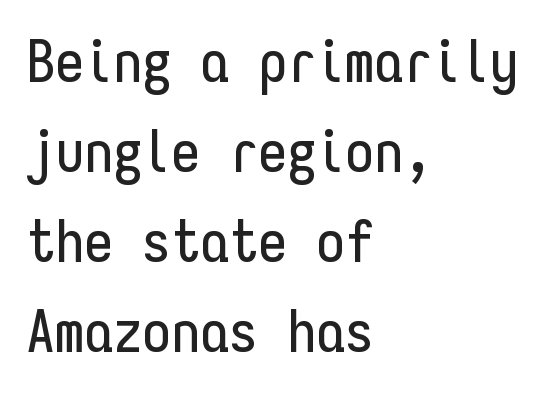
The space beneath each line is pristine and unruled. The rendering anchors every line to the left-hand side. The typeface chosen for these lines omits serifs. Every character sits straight up, as roman type does.
